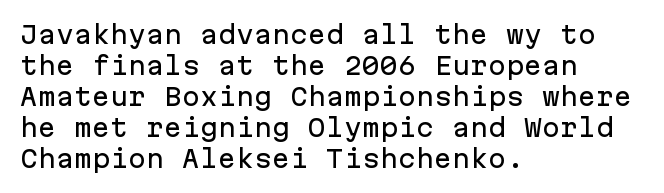
Q: Is the text italic (slanted)? A: No, it is upright.
Q: Is the text underlined? A: No.
Q: How is the paragraph aligned? A: Left-aligned.
Q: Is the spacing between letters normal or unusually wide? A: Normal.
Q: Is the spacing between lines tight, normal or loose? A: Normal.
